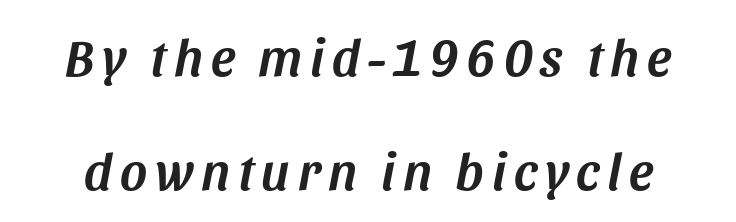
Q: Is the text italic (slanted)? A: Yes, it leans right by about 11 degrees.
Q: Is the text underlined? A: No.
Q: Is the spacing between lines tight, normal or loose? A: Loose.
Q: Width (condensed, normal, or wide)? A: Normal.
Q: Stroke contrast? A: Medium.
Q: x-height? A: Large.
Q: Monospaced? A: No.
